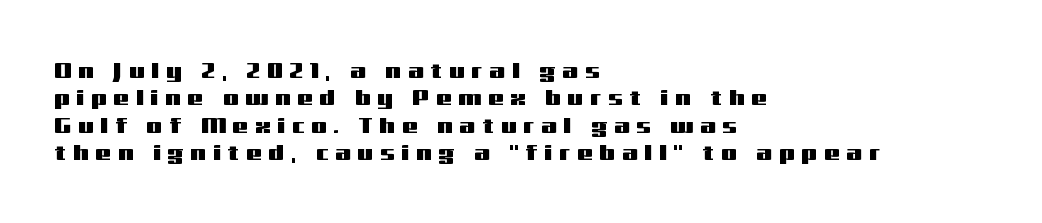
Letters rest on an invisible, unmarked baseline. In terms of letterspacing, this is a distinctly airy, spread setting. Does the lettering tilt? It doesn't — this is upright. Layout note: lines flush left.
